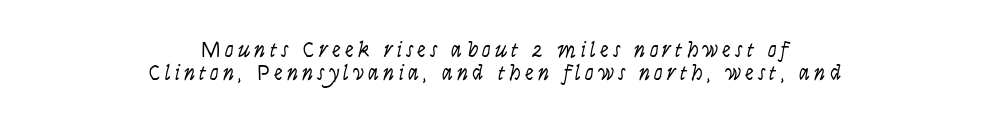
Q: Is the text bold? A: No.
Q: Is the text italic (slanted)? A: Yes.
Q: Is the text underlined? A: No.
Q: How is the paragraph aligned? A: Centered.
Q: Is the spacing between lines tight, normal or loose? A: Tight.
